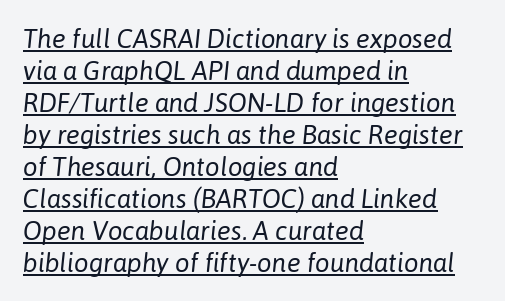
Q: Is the text bold? A: No.
Q: Is the text italic (slanted)? A: Yes, it leans right by about 6 degrees.
Q: Is the text underlined? A: Yes.
Q: How is the paragraph aligned? A: Left-aligned.
Q: Is the spacing between letters normal or unusually wide? A: Normal.
